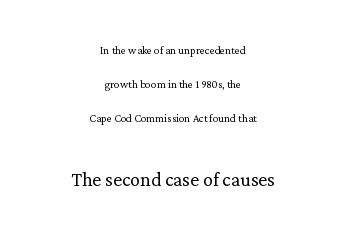
{"italic": "no", "bold": "no", "underline": "no", "align": "center", "line_spacing": "loose", "line_spacing_ratio": 2.43, "letter_spacing": "normal", "letter_spacing_em": 0.0, "larger_block": "second", "size_ratio": 1.79, "glyph_px": 25}
